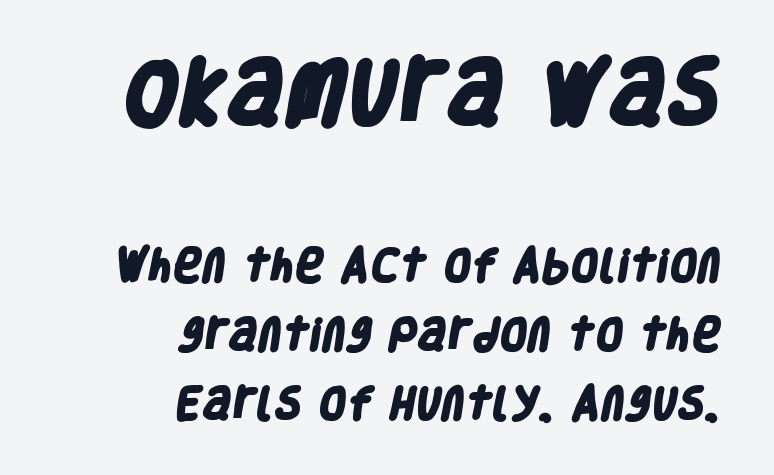
The image shows 71 px heavy, condensed sans-serif type; set right-aligned, loose line spacing (1.91x), normal letter spacing, not underlined; the first (top) block is 1.97x larger; low stroke contrast and a large x-height.
